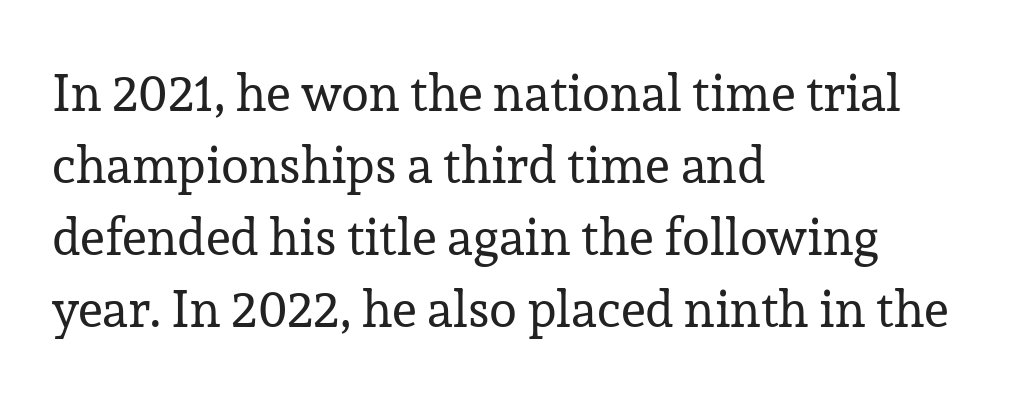
Serif or sans? Serif — the stroke terminals have little feet. Horizontal alignment here is leftward, the default for most running prose. Posture: vertical. Summary of weight: not heavy and not bold. Underlining? Definitely not there. Inter-character spacing is left at the font's built-in metrics.
